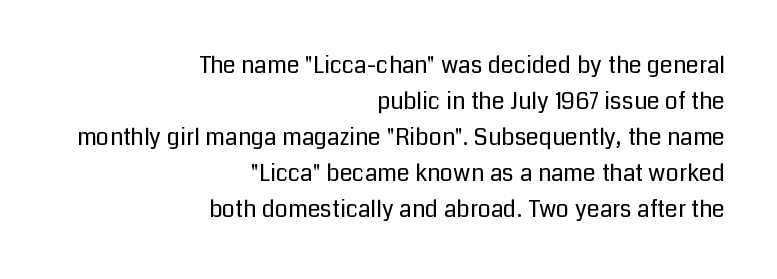
Q: Is the text bold? A: No.
Q: Is the text italic (slanted)? A: No, it is upright.
Q: Is the text underlined? A: No.
Q: How is the paragraph aligned? A: Right-aligned.
Q: Is the spacing between letters normal or unusually wide? A: Normal.
Q: Is the spacing between lines tight, normal or loose? A: Normal.
